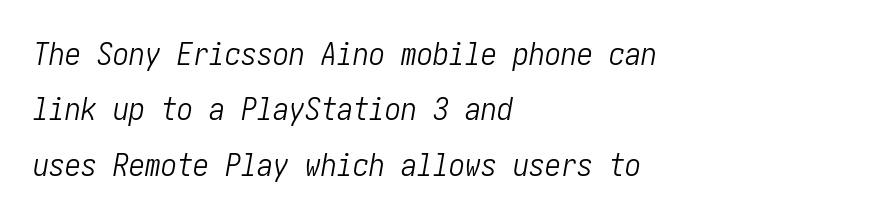
Q: Is the text bold? A: No.
Q: Is the text italic (slanted)? A: Yes, it leans right by about 10 degrees.
Q: Is the text underlined? A: No.
Q: How is the paragraph aligned? A: Left-aligned.
Q: Is the spacing between letters normal or unusually wide? A: Normal.
Q: Width (condensed, normal, or wide)? A: Condensed.
Q: Stroke contrast? A: Low.
Q: x-height? A: Medium.
